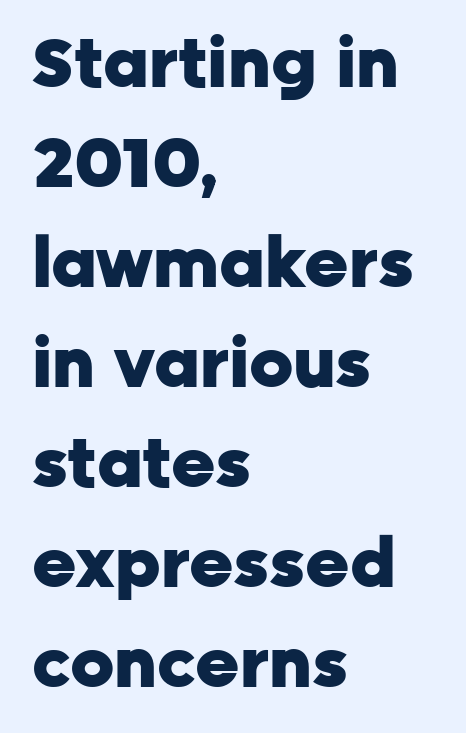
What stands out about the letter spacing? Nothing — it is the standard amount. The rendering anchors every line to the left-hand side. Thick stems and heavy bowls — unmistakably bold. If you measured baseline to baseline, you'd find a middling distance.
